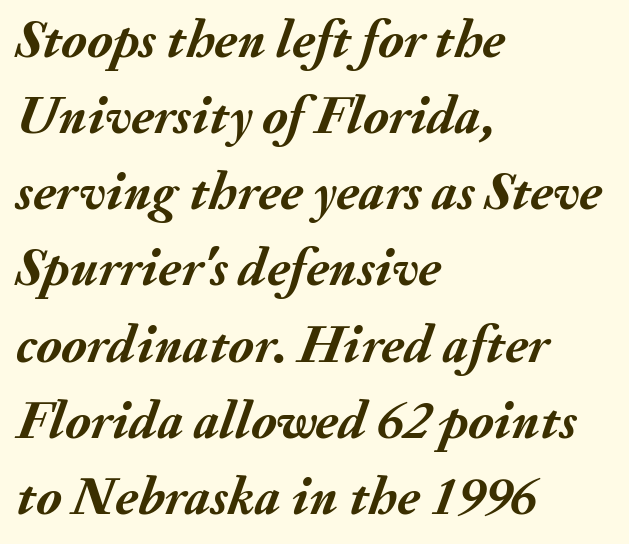
Q: Is the text bold? A: Yes.
Q: Is the text italic (slanted)? A: Yes, it leans right by about 20 degrees.
Q: Is the text underlined? A: No.
Q: How is the paragraph aligned? A: Left-aligned.
Q: Is the spacing between letters normal or unusually wide? A: Normal.
Q: Is the spacing between lines tight, normal or loose? A: Normal.
Q: Width (condensed, normal, or wide)? A: Normal.
Q: Stroke contrast? A: Medium.
Q: x-height? A: Small.
Q: Monospaced? A: No.
